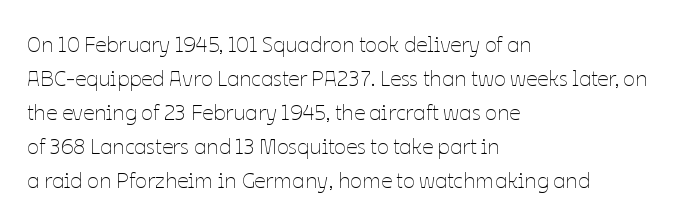
The image shows 22 px text type, upright; set left-aligned, normal line spacing (1.55x), normal letter spacing, not underlined.
